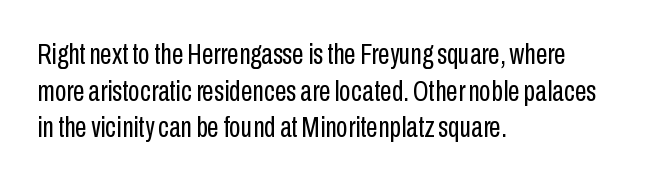
{"serif": "no", "italic": "no", "bold": "no", "weight": "regular", "width": "condensed", "stroke_contrast": "low", "x_height": "medium", "monospaced": "no", "underline": "no", "align": "left", "line_spacing_ratio": 1.22, "letter_spacing": "normal", "letter_spacing_em": 0.0, "glyph_px": 30}
